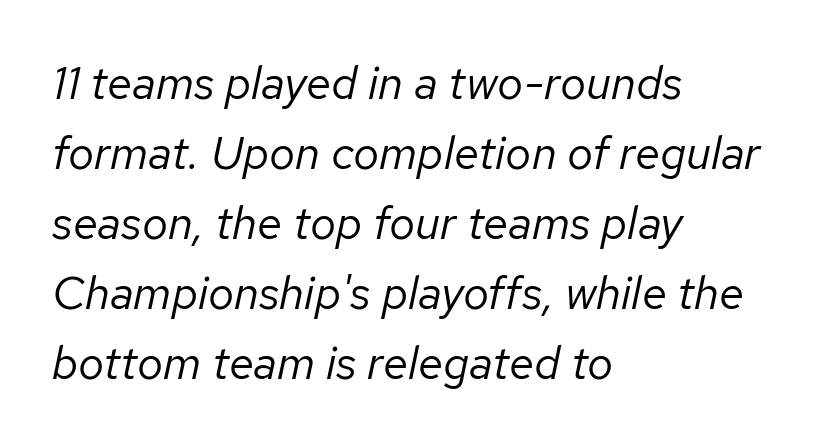
Q: Is the text bold? A: No.
Q: Is the text italic (slanted)? A: Yes, it leans right by about 12 degrees.
Q: Is the text underlined? A: No.
Q: How is the paragraph aligned? A: Left-aligned.
Q: Is the spacing between letters normal or unusually wide? A: Normal.
Q: Is the spacing between lines tight, normal or loose? A: Normal.
Q: Width (condensed, normal, or wide)? A: Normal.
Q: Stroke contrast? A: Low.
Q: x-height? A: Medium.
Q: Monospaced? A: No.
